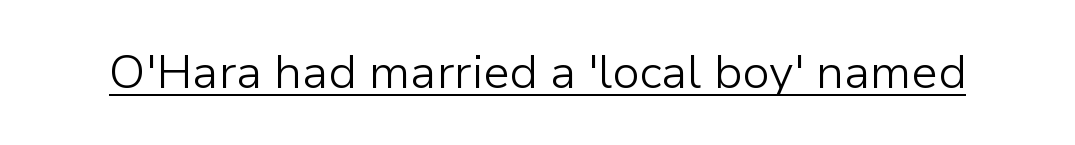
{"serif": "no", "italic": "no", "bold": "no", "weight": "light", "width": "normal", "stroke_contrast": "low", "x_height": "medium", "monospaced": "no", "underline": "yes", "letter_spacing": "normal", "letter_spacing_em": 0.0, "glyph_px": 47}
